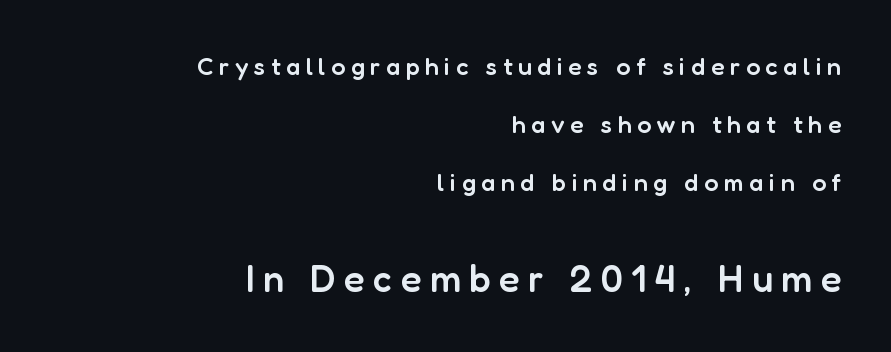
The image shows 38 px semibold sans-serif type, upright; set right-aligned, loose line spacing (2.32x), unusually wide letter spacing (+0.22 em), not underlined; the second (bottom) block is 1.52x larger; low stroke contrast and a medium x-height.
